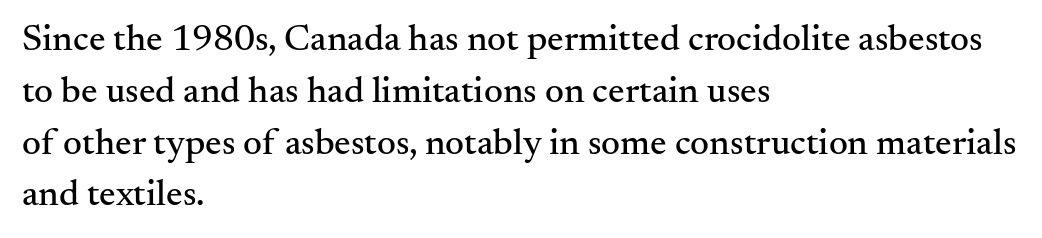
The image shows 37 px serif type, upright; set left-aligned, normal line spacing (1.4x), normal letter spacing, not underlined; medium stroke contrast and a small x-height.
